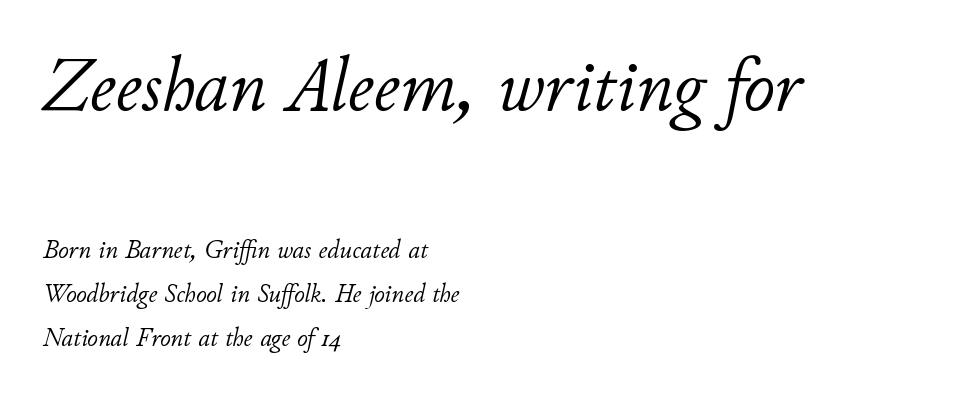
Quick note: italic. Varying glyph widths throughout — classic text-font behaviour. These lines stack with their left ends in a neat column. The space directly below the letters is spotless.
